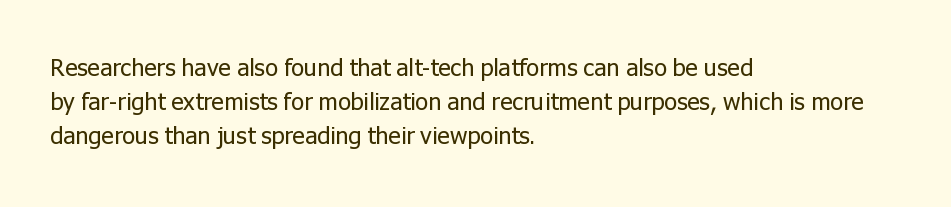
{"italic": "no", "bold": "no", "underline": "no", "align": "left", "line_spacing": "normal", "line_spacing_ratio": 1.41, "letter_spacing": "normal", "letter_spacing_em": 0.0, "glyph_px": 24}
